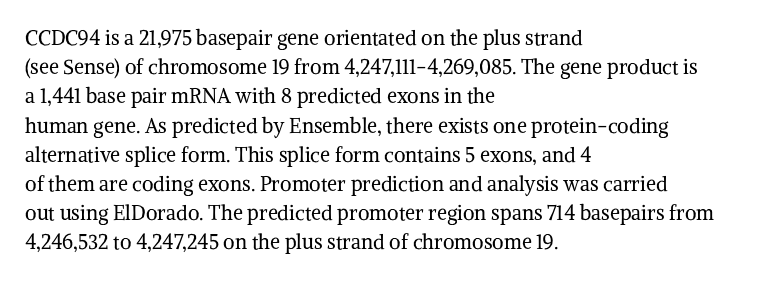
{"italic": "no", "bold": "no", "underline": "no", "align": "left", "line_spacing": "normal", "line_spacing_ratio": 1.46, "letter_spacing": "normal", "letter_spacing_em": 0.0, "glyph_px": 20}
